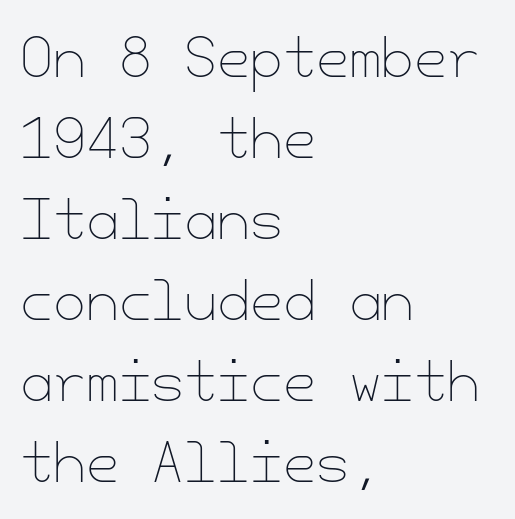
Alignment: flush left. How are the letters spaced? Ordinarily, with no added tracking. Style check: upright. Descenders hang freely into open space.
